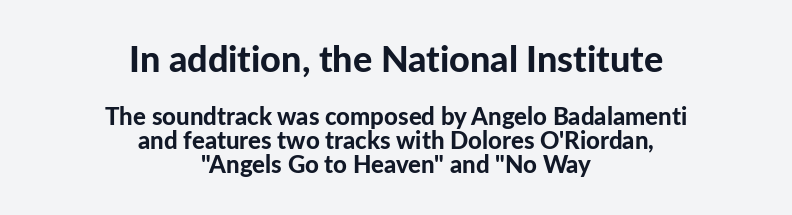
The image shows 36 px bold sans-serif type, upright; set centered, tight line spacing (1.0x), normal letter spacing, not underlined; the first (top) block is 1.5x larger; low stroke contrast and a medium x-height.
